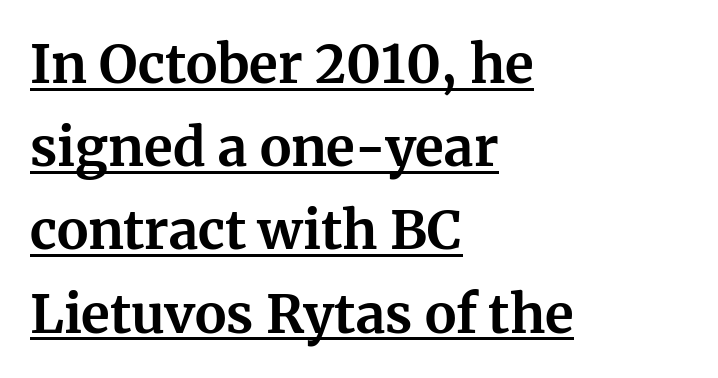
Q: Is the text bold? A: Yes.
Q: Is the text italic (slanted)? A: No, it is upright.
Q: Is the typeface a serif or a sans-serif typeface? A: Serif.
Q: Is the text underlined? A: Yes.
Q: How is the paragraph aligned? A: Left-aligned.
Q: Is the spacing between letters normal or unusually wide? A: Normal.
Q: Is the spacing between lines tight, normal or loose? A: Normal.
Q: Width (condensed, normal, or wide)? A: Normal.
Q: Stroke contrast? A: Medium.
Q: x-height? A: Medium.
Q: Monospaced? A: No.
